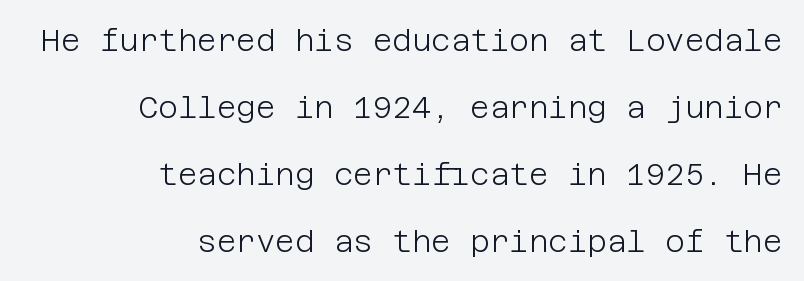
Q: Is the text bold? A: No.
Q: Is the text italic (slanted)? A: No, it is upright.
Q: Is the typeface a serif or a sans-serif typeface? A: Sans-serif.
Q: Is the text underlined? A: No.
Q: How is the paragraph aligned? A: Right-aligned.
Q: Is the spacing between letters normal or unusually wide? A: Normal.
Q: Is the spacing between lines tight, normal or loose? A: Loose.
Q: Width (condensed, normal, or wide)? A: Normal.
Q: Stroke contrast? A: Low.
Q: x-height? A: Large.
